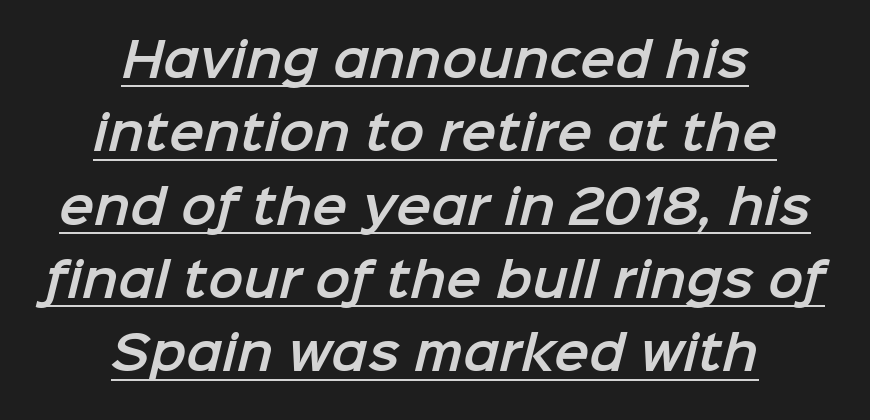
Q: Is the typeface a serif or a sans-serif typeface? A: Sans-serif.
Q: Is the text underlined? A: Yes.
Q: How is the paragraph aligned? A: Centered.
Q: Is the spacing between letters normal or unusually wide? A: Normal.
Q: Is the spacing between lines tight, normal or loose? A: Normal.
Q: Width (condensed, normal, or wide)? A: Normal.
Q: Stroke contrast? A: Low.
Q: x-height? A: Medium.
Q: Monospaced? A: No.
